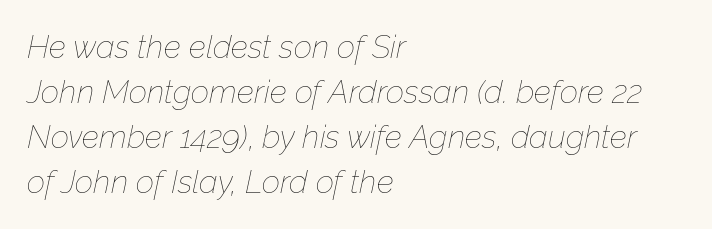
The image shows 32 px thin type, italic (leaning right); set left-aligned, normal line spacing (1.41x), normal letter spacing, not underlined; low stroke contrast and a medium x-height.
